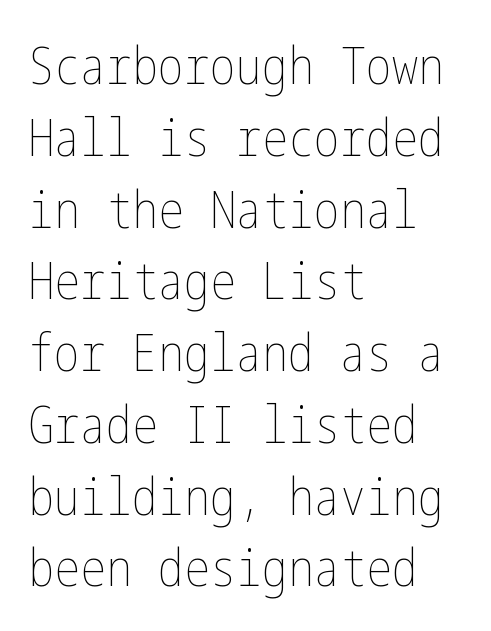
{"italic": "no", "bold": "no", "weight": "thin", "width": "condensed", "stroke_contrast": "low", "x_height": "medium", "underline": "no", "align": "left", "line_spacing": "normal", "line_spacing_ratio": 1.38, "letter_spacing": "normal", "letter_spacing_em": 0.0, "glyph_px": 52}
